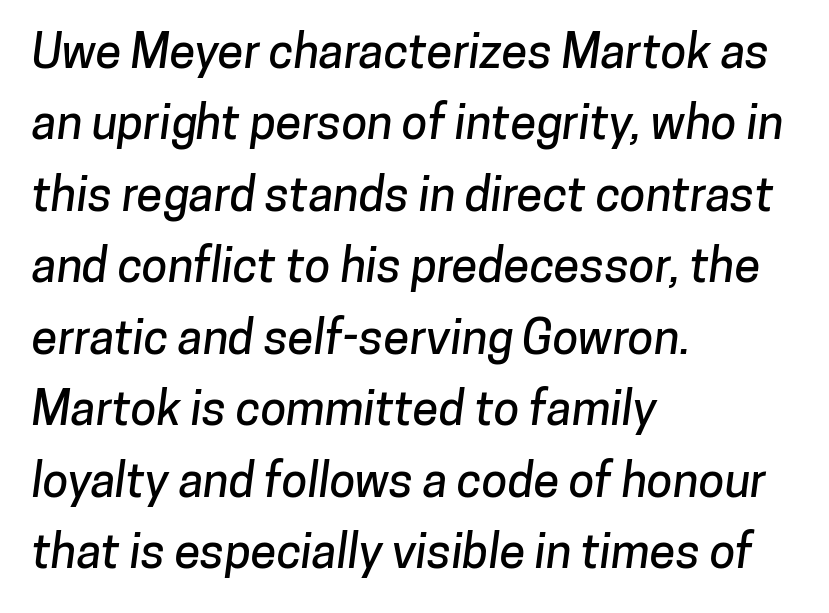
The image shows 47 px sans-serif type; set left-aligned, normal line spacing (1.52x), normal letter spacing, not underlined; low stroke contrast and a medium x-height.
